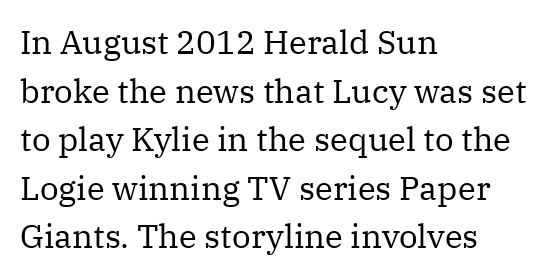
Q: Is the text bold? A: No.
Q: Is the text italic (slanted)? A: No, it is upright.
Q: Is the typeface a serif or a sans-serif typeface? A: Serif.
Q: Is the text underlined? A: No.
Q: How is the paragraph aligned? A: Left-aligned.
Q: Is the spacing between letters normal or unusually wide? A: Normal.
Q: Is the spacing between lines tight, normal or loose? A: Normal.
Q: Width (condensed, normal, or wide)? A: Normal.
Q: Stroke contrast? A: Medium.
Q: x-height? A: Medium.
Q: Monospaced? A: No.
